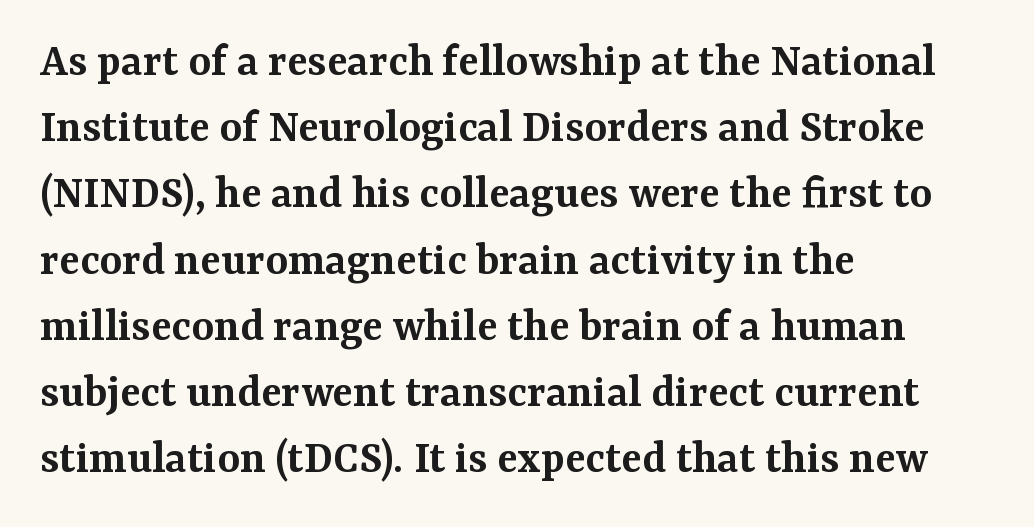
Between one letter and the next there's only the usual sliver of space. This sample is left-justified, so line endings fall wherever the words run out. Vertical spacing — default. These lines are rendered in a variable-pitch font. Has an underline been added? It has not. A somewhat darkened texture: the type is semibold rather than bold.
